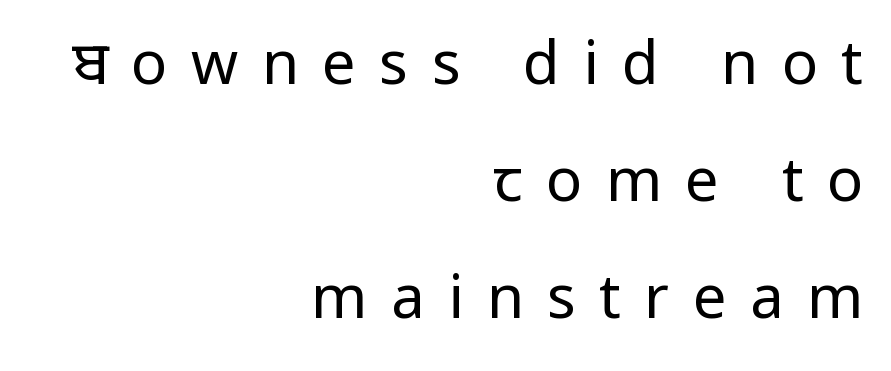
The strip under each line holds only bare page. The lines are quadded right. The line-height multiplier appears high, well above default. The letters stand straight up with perfectly vertical stems. A light-to-regular cut is what we see here.
